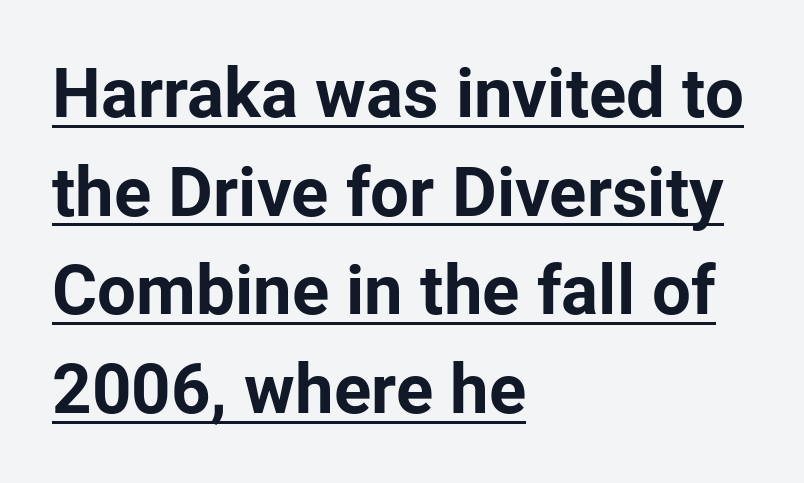
Q: Is the text bold? A: Yes.
Q: Is the text italic (slanted)? A: No, it is upright.
Q: Is the typeface a serif or a sans-serif typeface? A: Sans-serif.
Q: Is the text underlined? A: Yes.
Q: How is the paragraph aligned? A: Left-aligned.
Q: Is the spacing between letters normal or unusually wide? A: Normal.
Q: Is the spacing between lines tight, normal or loose? A: Normal.
Q: Width (condensed, normal, or wide)? A: Normal.
Q: Stroke contrast? A: Low.
Q: x-height? A: Medium.
Q: Monospaced? A: No.
